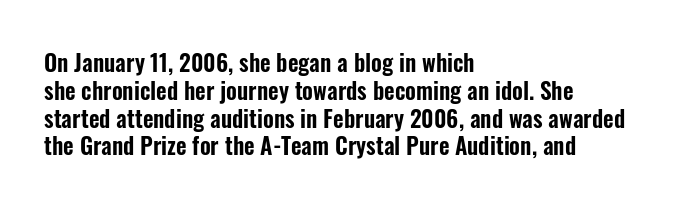
The image shows 23 px text type, upright; set left-aligned, line spacing 1.21x, normal letter spacing, not underlined.
